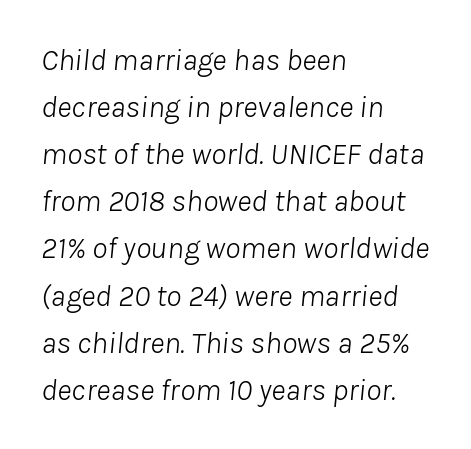
{"italic": "yes", "lean": "right", "slant_degrees": 8, "bold": "no", "weight": "light", "width": "normal", "stroke_contrast": "low", "x_height": "medium", "monospaced": "no", "underline": "no", "align": "left", "line_spacing": "normal", "line_spacing_ratio": 1.52, "letter_spacing": "normal", "letter_spacing_em": 0.0, "glyph_px": 31}
